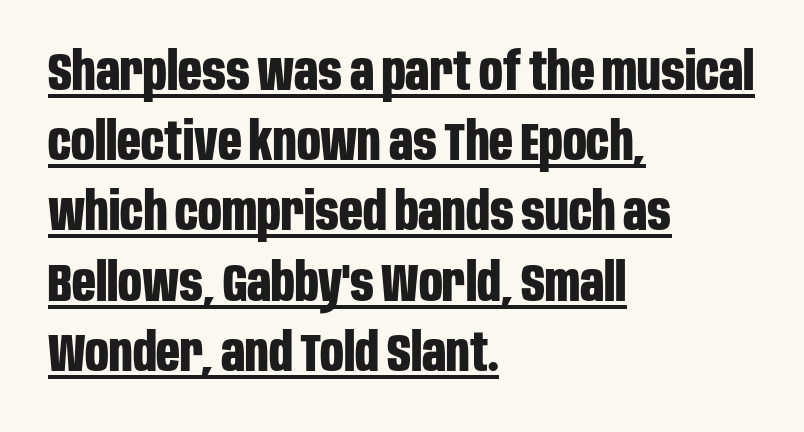
Unlike a traditional serif, this face leaves its strokes unadorned. You could not count columns in this text — the font is proportionally spaced. Observe the ordinary spacing: letters are neighbours, not strangers. The face used here has the dense, thick strokes of a bold.
